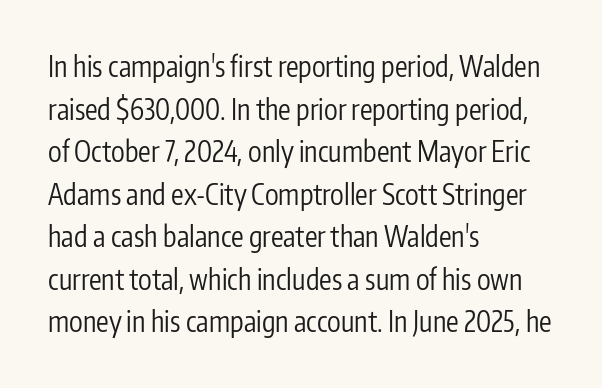
Q: Is the text bold? A: No.
Q: Is the text italic (slanted)? A: No, it is upright.
Q: Is the typeface a serif or a sans-serif typeface? A: Sans-serif.
Q: Is the text underlined? A: No.
Q: How is the paragraph aligned? A: Left-aligned.
Q: Is the spacing between letters normal or unusually wide? A: Normal.
Q: Is the spacing between lines tight, normal or loose? A: Normal.
Q: Width (condensed, normal, or wide)? A: Condensed.
Q: Stroke contrast? A: Low.
Q: x-height? A: Medium.
Q: Monospaced? A: No.
